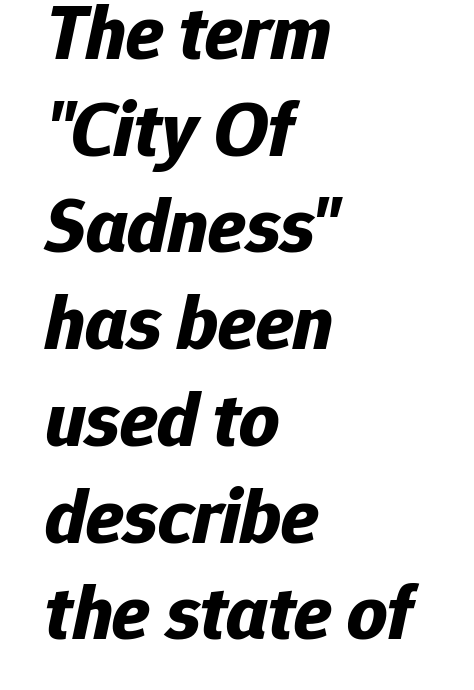
{"italic": "yes", "lean": "right", "slant_degrees": 12, "bold": "yes", "weight": "bold", "width": "normal", "stroke_contrast": "low", "x_height": "medium", "monospaced": "no", "underline": "no", "align": "left", "line_spacing_ratio": 1.24, "letter_spacing": "normal", "letter_spacing_em": 0.0, "glyph_px": 78}
